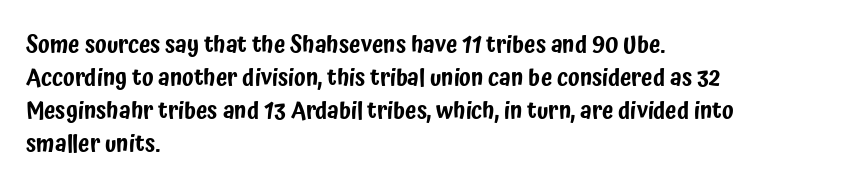
The image shows 23 px text type, upright; set left-aligned, normal line spacing (1.43x), normal letter spacing, not underlined.
